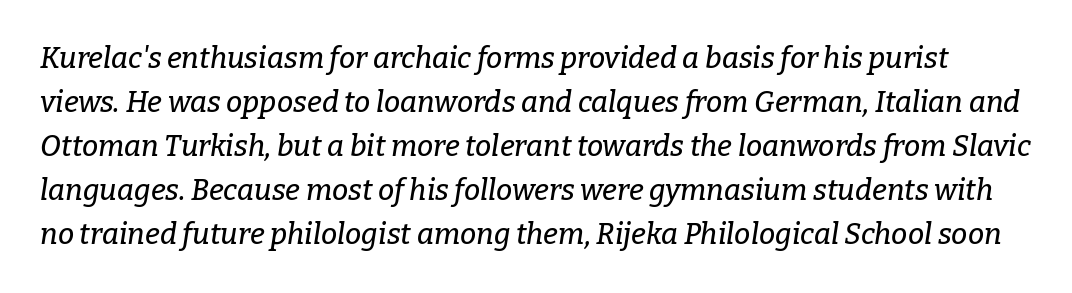
The image shows 29 px serif type, italic (leaning right); set normal line spacing (1.52x), normal letter spacing, not underlined; low stroke contrast and a medium x-height.
